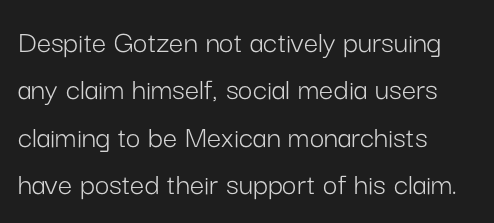
{"serif": "no", "italic": "no", "bold": "no", "weight": "light", "width": "normal", "stroke_contrast": "low", "x_height": "medium", "monospaced": "no", "underline": "no", "align": "left", "line_spacing": "normal", "line_spacing_ratio": 1.48, "letter_spacing": "normal", "letter_spacing_em": 0.0, "glyph_px": 32}
